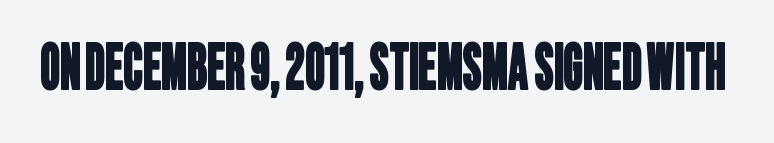
{"serif": "no", "width": "condensed", "stroke_contrast": "low", "x_height": "large", "monospaced": "no", "underline": "no", "letter_spacing": "normal", "letter_spacing_em": 0.0, "glyph_px": 62}
